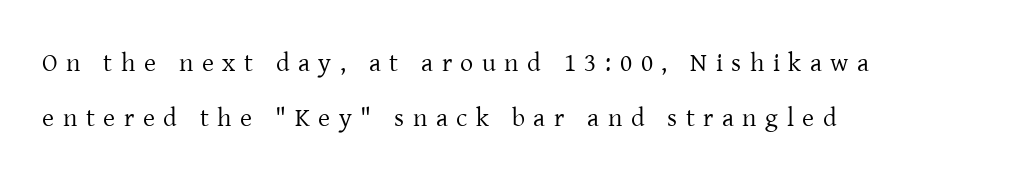
{"italic": "no", "bold": "no", "underline": "no", "align": "left", "line_spacing": "loose", "line_spacing_ratio": 2.11, "letter_spacing": "wide", "letter_spacing_em": 0.33, "glyph_px": 26}
